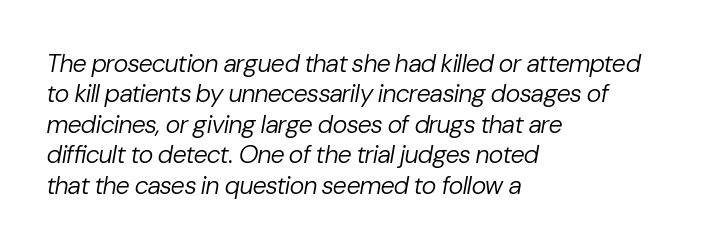
{"italic": "yes", "lean": "right", "slant_degrees": 10, "bold": "no", "underline": "no", "align": "left", "line_spacing_ratio": 1.22, "letter_spacing": "normal", "letter_spacing_em": 0.0, "glyph_px": 25}
